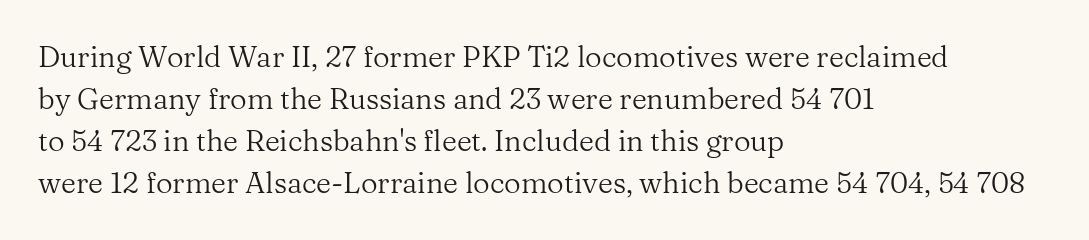
On a weight scale, this lands at 450 or below. Compared with typical paragraphs, the rows here are spaced about the same. To sum up the face: it has serifs. The foot of each line stays bare and open. In terms of letterspacing, this is plain default setting.
